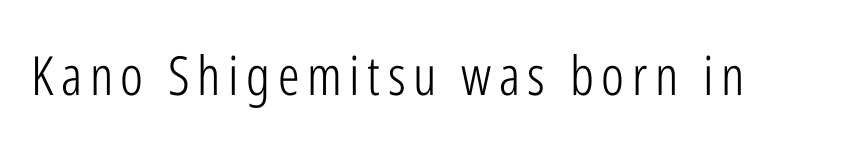
This rendering features lettering with no underline. These lines are rendered in a variable-pitch font. When letters stand straight like this, we call the style roman or upright. A sans-serif font was chosen for this passage. No heavy texture on the line: the type isn't bold.
